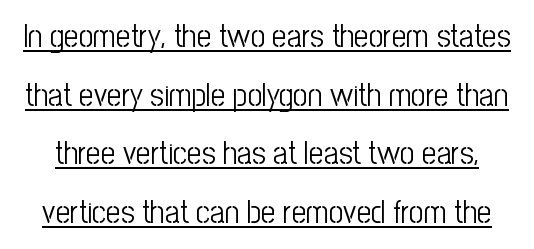
Short note: letters normally spaced. Nope, no serifs anywhere on these letters. Has an underline been added? It has. Vertical stems look standard width or narrower in stroke. You could not count columns in this text — the font is proportionally spaced. When letters stand straight like this, we call the style roman or upright.
